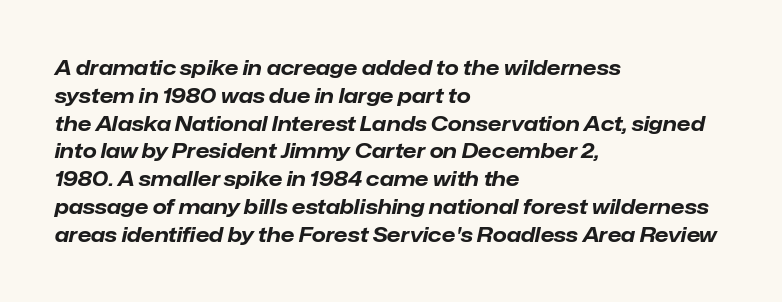
Q: Is the text bold? A: Yes.
Q: Is the text italic (slanted)? A: Yes, it leans right by about 12 degrees.
Q: Is the text underlined? A: No.
Q: How is the paragraph aligned? A: Left-aligned.
Q: Is the spacing between letters normal or unusually wide? A: Normal.
Q: Is the spacing between lines tight, normal or loose? A: Normal.
